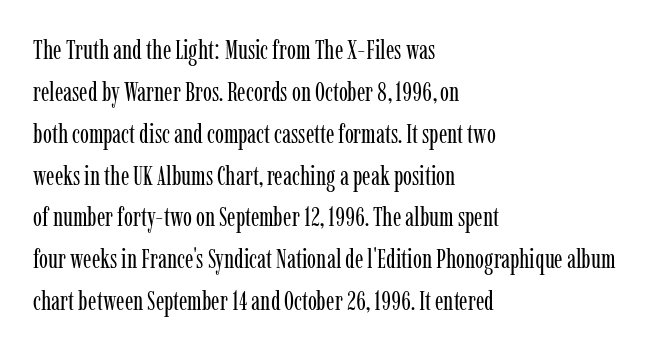
The image shows 27 px text type, upright; set left-aligned, normal line spacing (1.55x), normal letter spacing, not underlined.
